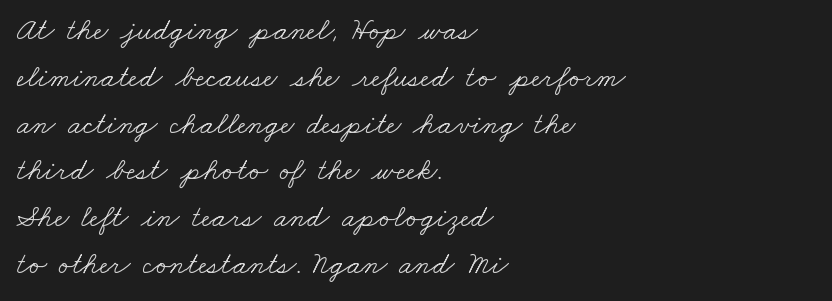
{"serif": "yes", "bold": "no", "weight": "light", "width": "wide", "stroke_contrast": "low", "x_height": "small", "monospaced": "no", "underline": "no", "align": "left", "line_spacing": "normal", "line_spacing_ratio": 1.51, "letter_spacing": "normal", "letter_spacing_em": 0.0, "glyph_px": 31}
